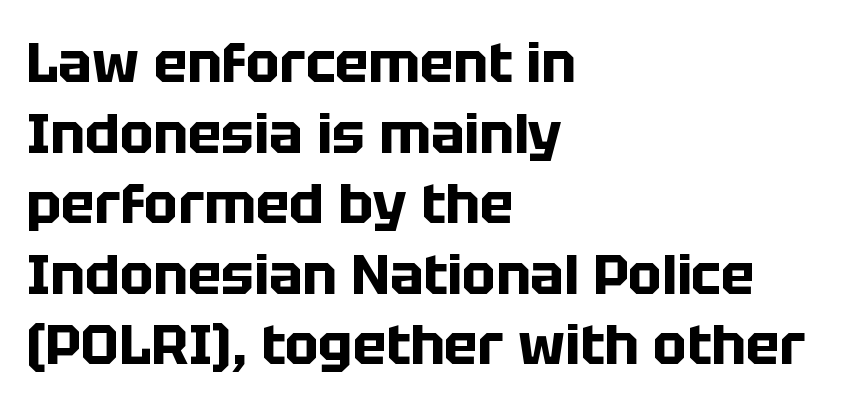
Nope, no serifs anywhere on these letters. Italic? Not at all — the glyphs are vertical. The font is running at its bold setting. Clear beneath every line of the passage. The designer left line spacing at the default. You could not count columns in this text — the font is proportionally spaced.
